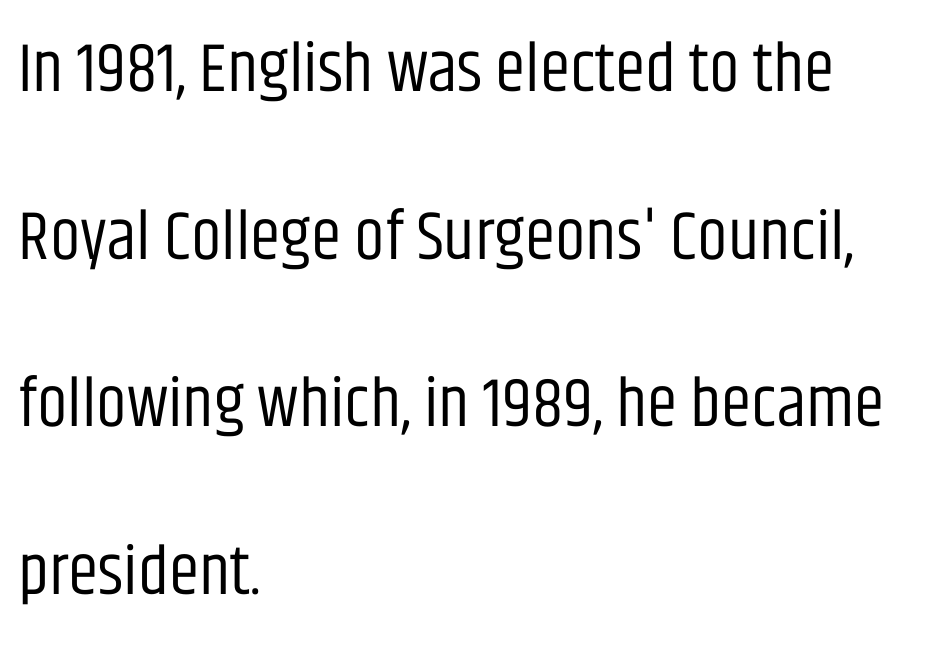
Clear beneath every line of the passage. Quick note: interline space is abundant. Is there any slant? The stems are plumb. What kind of face is this? One without serifs — a sans.
